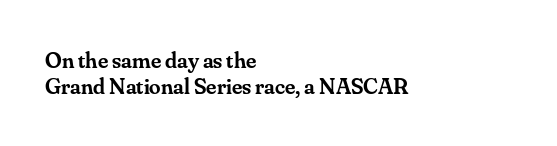
The image shows 23 px text type, upright; set left-aligned, tight line spacing (1.15x), normal letter spacing, not underlined.
